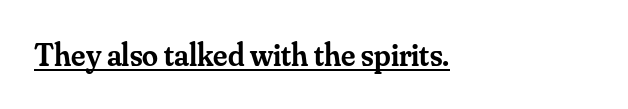
{"serif": "yes", "italic": "no", "bold": "semi", "weight": "semibold", "width": "normal", "stroke_contrast": "medium", "x_height": "small", "monospaced": "no", "underline": "yes", "align": "left", "letter_spacing": "normal", "letter_spacing_em": 0.0, "glyph_px": 32}
